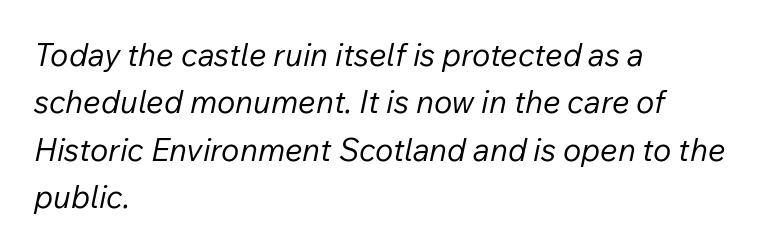
Q: Is the text bold? A: No.
Q: Is the text italic (slanted)? A: Yes, it leans right by about 12 degrees.
Q: Is the text underlined? A: No.
Q: How is the paragraph aligned? A: Left-aligned.
Q: Is the spacing between letters normal or unusually wide? A: Normal.
Q: Is the spacing between lines tight, normal or loose? A: Normal.
Q: Width (condensed, normal, or wide)? A: Normal.
Q: Stroke contrast? A: Low.
Q: x-height? A: Medium.
Q: Monospaced? A: No.
